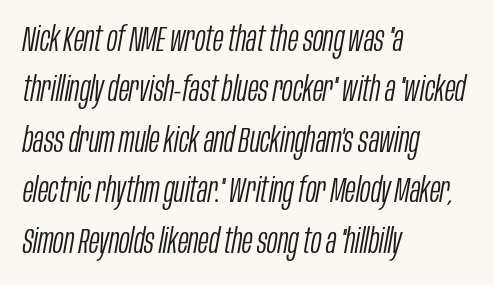
{"italic": "yes", "lean": "right", "slant_degrees": 10, "bold": "no", "weight": "light", "width": "condensed", "stroke_contrast": "low", "x_height": "large", "monospaced": "no", "underline": "no", "align": "left", "line_spacing": "normal", "line_spacing_ratio": 1.44, "letter_spacing": "normal", "letter_spacing_em": 0.0, "glyph_px": 35}
